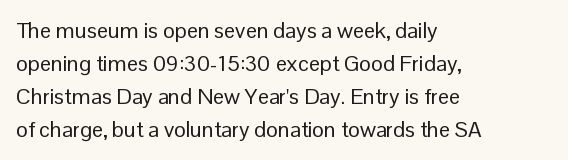
Q: Is the text bold? A: No.
Q: Is the text italic (slanted)? A: No, it is upright.
Q: Is the text underlined? A: No.
Q: How is the paragraph aligned? A: Left-aligned.
Q: Is the spacing between letters normal or unusually wide? A: Normal.
Q: Is the spacing between lines tight, normal or loose? A: Normal.
